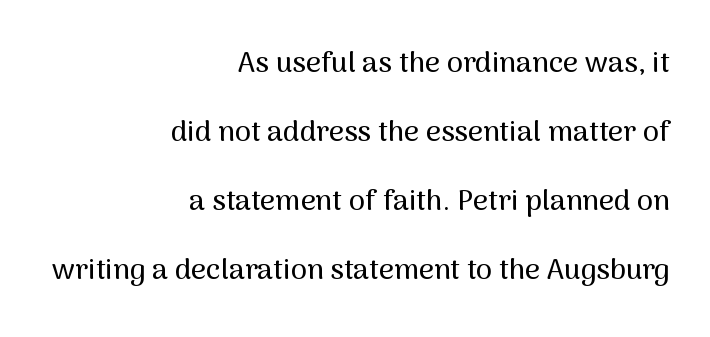
{"serif": "no", "italic": "no", "width": "normal", "stroke_contrast": "medium", "x_height": "medium", "monospaced": "no", "underline": "no", "align": "right", "line_spacing": "loose", "line_spacing_ratio": 2.38, "letter_spacing": "normal", "letter_spacing_em": 0.0, "glyph_px": 29}
